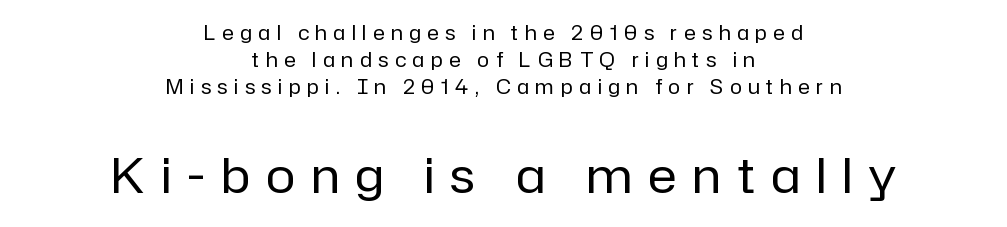
The image shows 49 px regular-weight sans-serif type, upright; set centered, normal line spacing (1.36x), unusually wide letter spacing (+0.33 em), not underlined; the second (bottom) block is 2.45x larger; low stroke contrast and a medium x-height.
